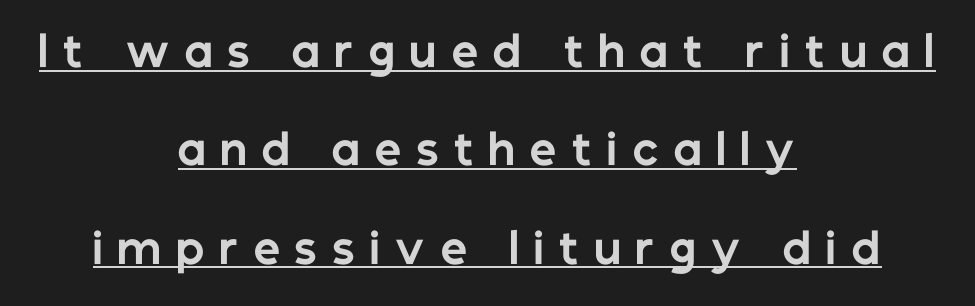
Regarding serifs, this sample does without them. Each line is balanced around a shared central axis. Interline gaps are noticeably wide in this sample. The rendered words wear a rule along their underside. Heft: maximum for text — a bold. The letters advance in unequal steps, a hallmark of proportional type.
